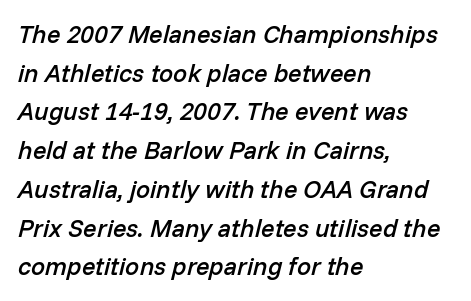
{"italic": "yes", "lean": "right", "slant_degrees": 14, "bold": "semi", "underline": "no", "align": "left", "line_spacing": "normal", "line_spacing_ratio": 1.55, "letter_spacing": "normal", "letter_spacing_em": 0.0, "glyph_px": 25}
